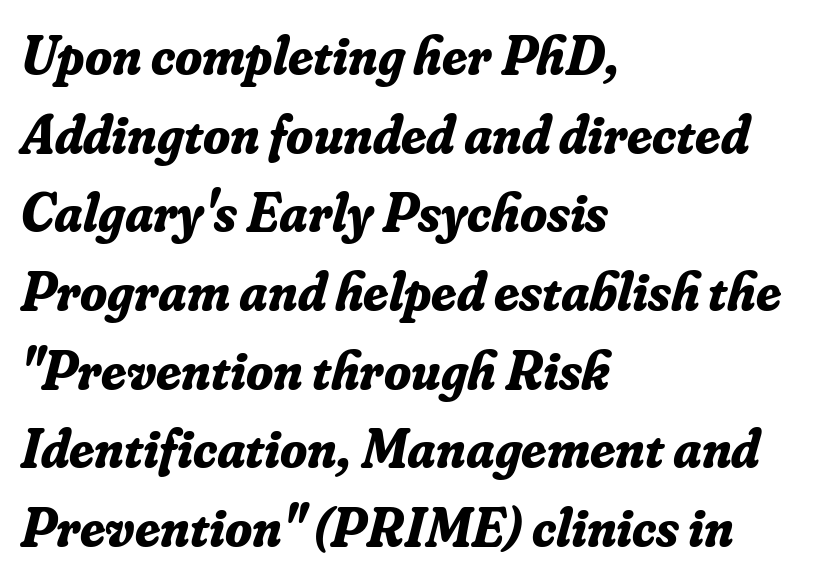
{"serif": "yes", "italic": "yes", "lean": "right", "slant_degrees": 16, "bold": "yes", "weight": "bold", "width": "normal", "stroke_contrast": "low", "x_height": "small", "monospaced": "no", "underline": "no", "align": "left", "line_spacing": "normal", "line_spacing_ratio": 1.43, "letter_spacing": "normal", "letter_spacing_em": 0.0, "glyph_px": 55}
